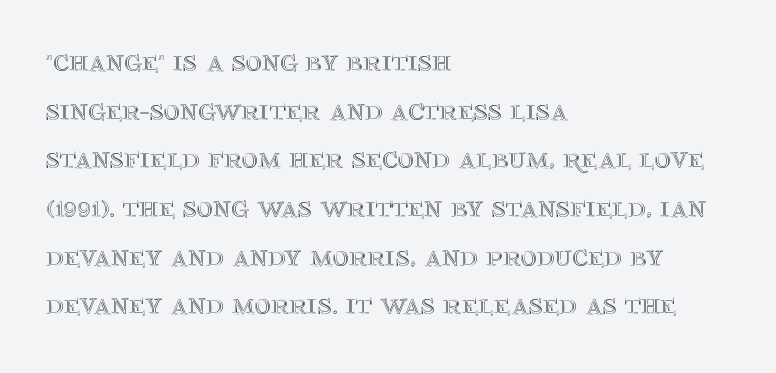
In terms of posture, this sample is upright. Reading down the column, the eye jumps a familiar distance to each next line. Short and long lines alike share a common starting point at left. The face used here is rendered with its standard letterfit.
